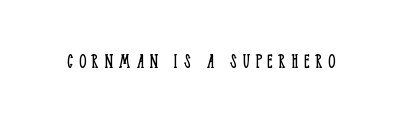
Vertical strokes here are truly vertical. The words here are not underlined. Glyph-to-glyph distance is far greater than everyday printed text. Letters have the restrained weight of plain body copy at most.
